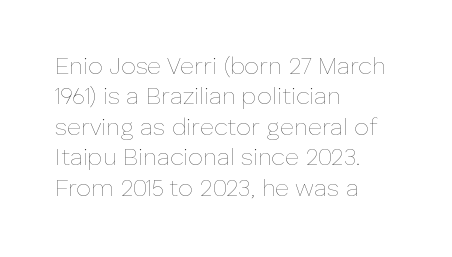
Q: Is the text bold? A: No.
Q: Is the text italic (slanted)? A: No, it is upright.
Q: Is the text underlined? A: No.
Q: How is the paragraph aligned? A: Left-aligned.
Q: Is the spacing between letters normal or unusually wide? A: Normal.
Q: Is the spacing between lines tight, normal or loose? A: Normal.
